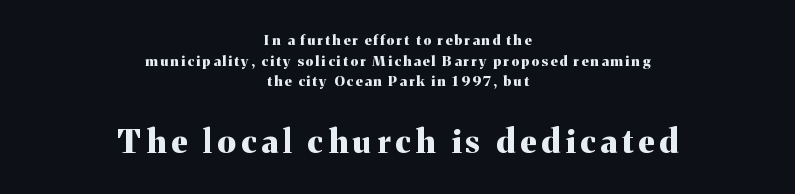
Between these two stacked blocks, the lower one wins on size. Is this a fixed-width face? No — the glyphs have proportional, varying widths. The type sits square on the baseline with zero lean. The rendering shows small feet on the letterforms — a serif design. Reading down the column, the eye jumps a familiar distance to each next line.
